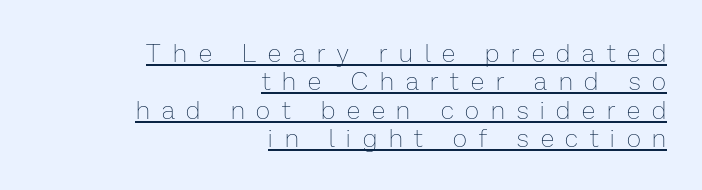
Line spacing here is tight. The rendering uses the underline text-decoration. Italic: no, the glyphs are upright roman. Short and long lines alike share a common ending point at right.
